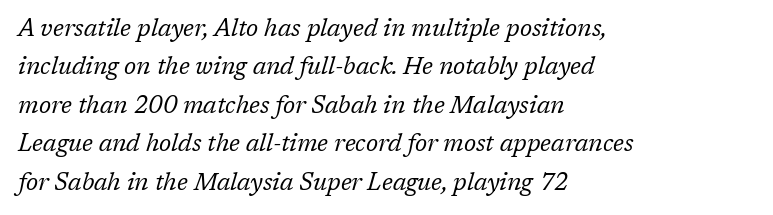
The image shows 24 px text type, italic (leaning right); set left-aligned, normal line spacing (1.6x), normal letter spacing, not underlined.
